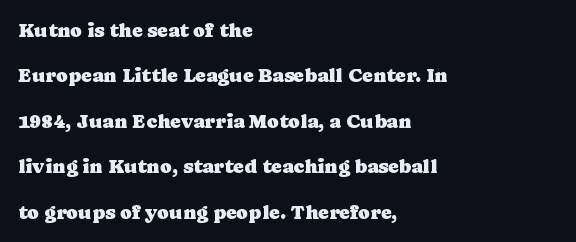
{"italic": "no", "underline": "no", "align": "left", "line_spacing": "loose", "line_spacing_ratio": 2.27, "letter_spacing": "normal", "letter_spacing_em": 0.0, "glyph_px": 20}
